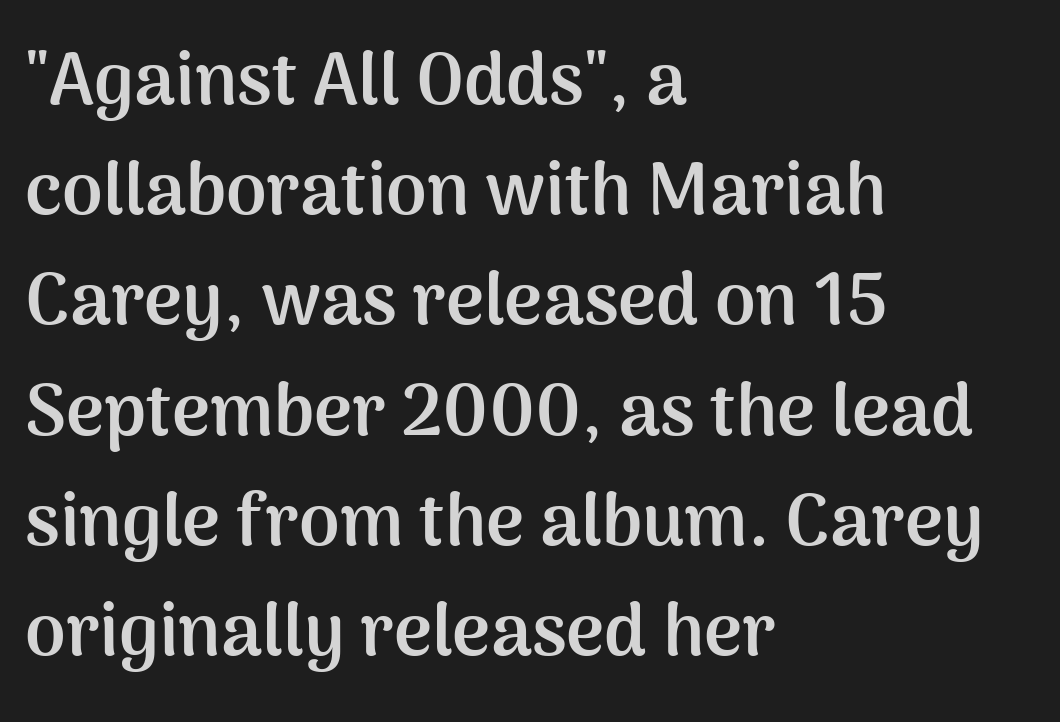
The image shows 73 px semibold sans-serif type, upright; set left-aligned, normal line spacing (1.51x), normal letter spacing, not underlined; medium stroke contrast and a medium x-height.
